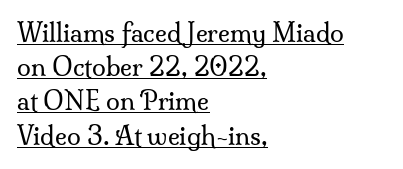
Q: Is the text bold? A: No.
Q: Is the text italic (slanted)? A: No, it is upright.
Q: Is the text underlined? A: Yes.
Q: How is the paragraph aligned? A: Left-aligned.
Q: Is the spacing between letters normal or unusually wide? A: Normal.
Q: Is the spacing between lines tight, normal or loose? A: Normal.
